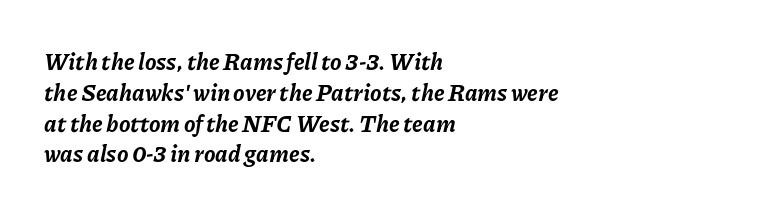
The image shows 23 px bold type, italic (leaning right); set left-aligned, normal line spacing (1.34x), normal letter spacing, not underlined.
